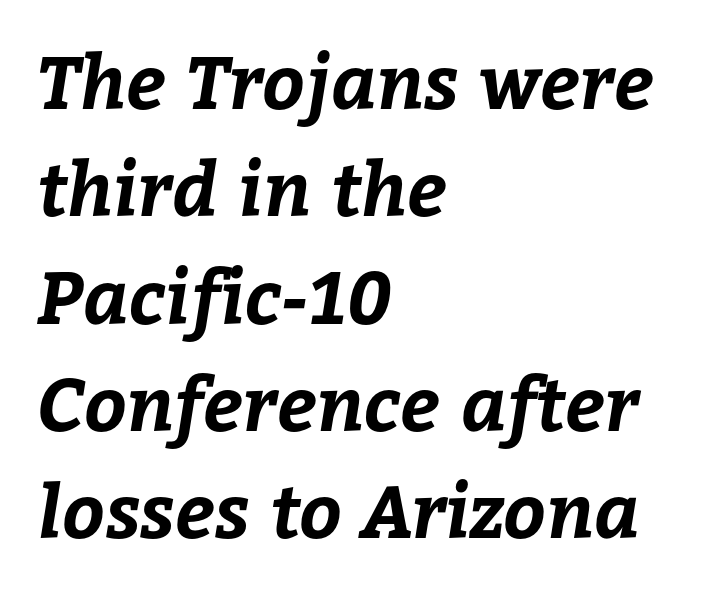
Q: Is the text bold? A: Yes.
Q: Is the text underlined? A: No.
Q: How is the paragraph aligned? A: Left-aligned.
Q: Is the spacing between letters normal or unusually wide? A: Normal.
Q: Is the spacing between lines tight, normal or loose? A: Normal.
Q: Width (condensed, normal, or wide)? A: Normal.
Q: Stroke contrast? A: Low.
Q: x-height? A: Medium.
Q: Monospaced? A: No.
